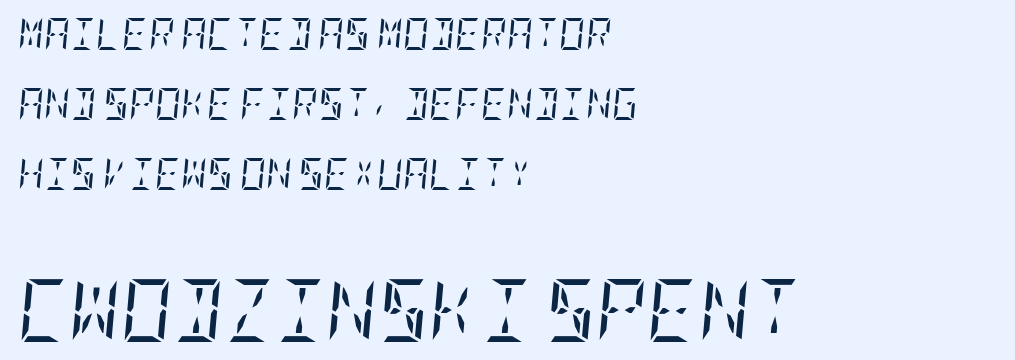
Q: Is the text bold? A: No.
Q: Is the text italic (slanted)? A: Yes, it leans right by about 5 degrees.
Q: Is the typeface a serif or a sans-serif typeface? A: Serif.
Q: Is the text underlined? A: No.
Q: How is the paragraph aligned? A: Left-aligned.
Q: Is the spacing between letters normal or unusually wide? A: Normal.
Q: Is the spacing between lines tight, normal or loose? A: Loose.
Q: Which block of text is set in a larger size, the first (top) or the second (bottom)? A: The second (bottom) one.
Q: Width (condensed, normal, or wide)? A: Condensed.
Q: Stroke contrast? A: Low.
Q: x-height? A: Large.
